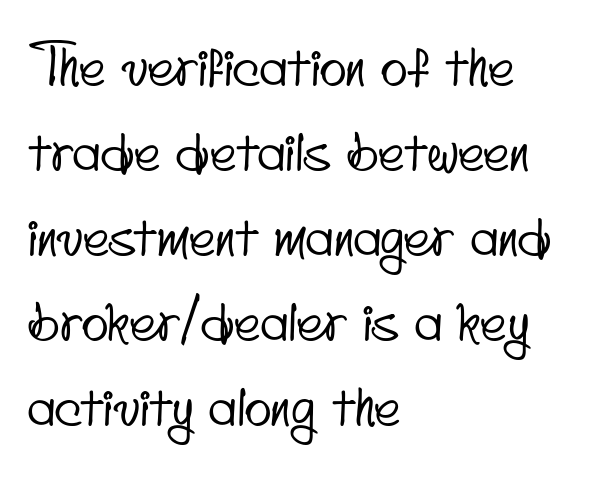
Q: Is the typeface a serif or a sans-serif typeface? A: Sans-serif.
Q: Is the text underlined? A: No.
Q: How is the paragraph aligned? A: Left-aligned.
Q: Is the spacing between letters normal or unusually wide? A: Normal.
Q: Is the spacing between lines tight, normal or loose? A: Normal.
Q: Width (condensed, normal, or wide)? A: Condensed.
Q: Stroke contrast? A: Low.
Q: x-height? A: Small.
Q: Monospaced? A: No.
